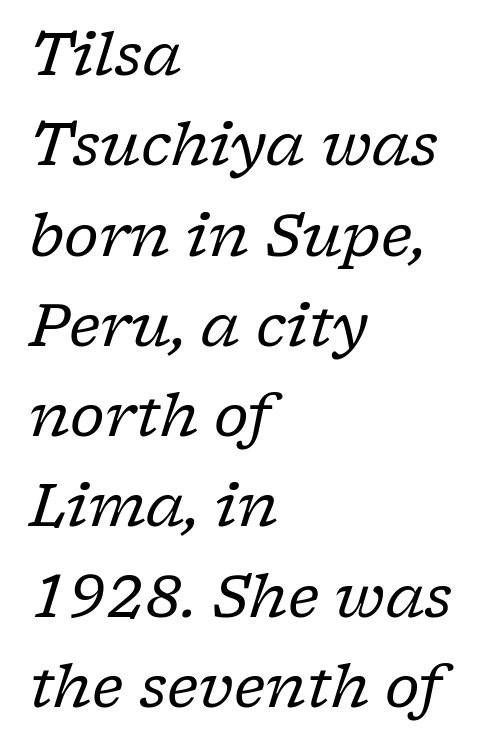
Q: Is the text bold? A: No.
Q: Is the text italic (slanted)? A: Yes, it leans right by about 17 degrees.
Q: Is the typeface a serif or a sans-serif typeface? A: Serif.
Q: Is the text underlined? A: No.
Q: How is the paragraph aligned? A: Left-aligned.
Q: Is the spacing between letters normal or unusually wide? A: Normal.
Q: Is the spacing between lines tight, normal or loose? A: Normal.
Q: Width (condensed, normal, or wide)? A: Normal.
Q: Stroke contrast? A: Low.
Q: x-height? A: Medium.
Q: Monospaced? A: No.
